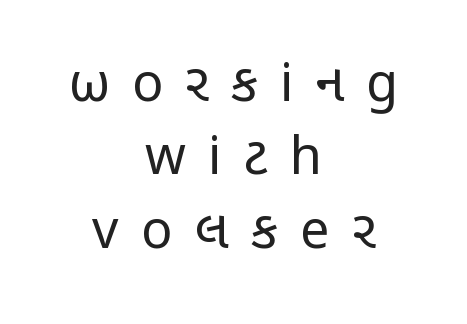
Q: Is the text bold? A: No.
Q: Is the text italic (slanted)? A: No, it is upright.
Q: Is the typeface a serif or a sans-serif typeface? A: Sans-serif.
Q: Is the text underlined? A: No.
Q: How is the paragraph aligned? A: Centered.
Q: Is the spacing between letters normal or unusually wide? A: Unusually wide.
Q: Is the spacing between lines tight, normal or loose? A: Normal.
Q: Width (condensed, normal, or wide)? A: Condensed.
Q: Stroke contrast? A: Low.
Q: x-height? A: Medium.
Q: Monospaced? A: No.
